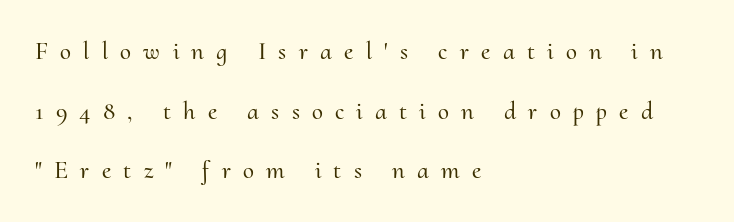
The image shows 25 px text type, upright; set left-aligned, loose line spacing (2.39x), unusually wide letter spacing (+0.49 em), not underlined.
